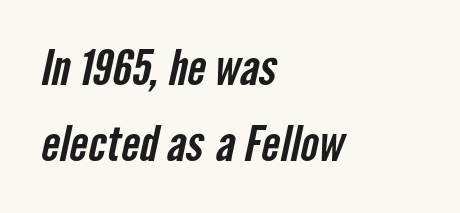
{"serif": "no", "width": "condensed", "stroke_contrast": "low", "x_height": "medium", "monospaced": "no", "underline": "no", "align": "left", "line_spacing": "normal", "line_spacing_ratio": 1.56, "letter_spacing": "normal", "letter_spacing_em": 0.0, "glyph_px": 49}
